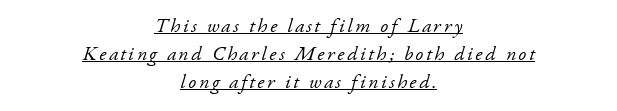
The rows are spaced the way most documents space them. Bold? No — there's no thickening of the strokes. Underline: present. This sample uses an oblique cut, with every glyph tilted off the vertical. The whitespace from short lines is split evenly between both sides.
